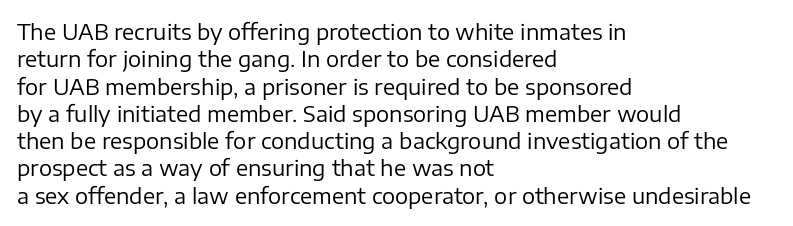
Q: Is the text bold? A: No.
Q: Is the text italic (slanted)? A: No, it is upright.
Q: Is the text underlined? A: No.
Q: How is the paragraph aligned? A: Left-aligned.
Q: Is the spacing between letters normal or unusually wide? A: Normal.
